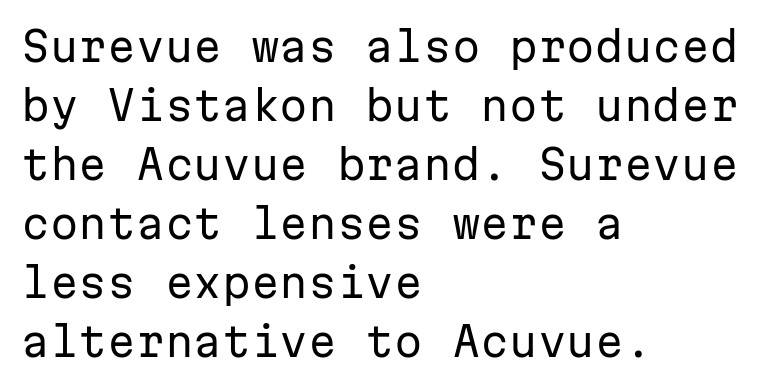
{"serif": "no", "italic": "no", "bold": "no", "weight": "regular", "width": "normal", "stroke_contrast": "low", "x_height": "medium", "monospaced": "yes", "underline": "no", "align": "left", "line_spacing": "normal", "line_spacing_ratio": 1.44, "letter_spacing": "normal", "letter_spacing_em": 0.0, "glyph_px": 41}
